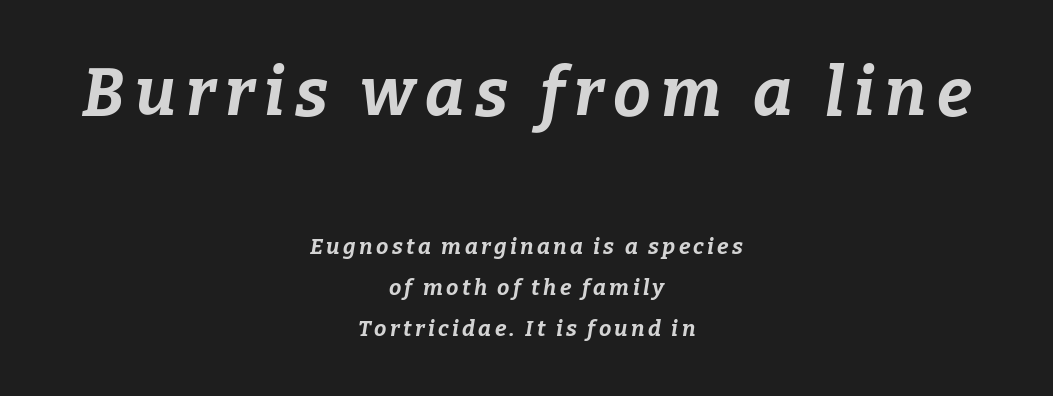
The image shows 67 px bold type, italic (leaning right); set centered, line spacing 1.88x, not underlined; the first (top) block is 3.05x larger; low stroke contrast and a medium x-height.
